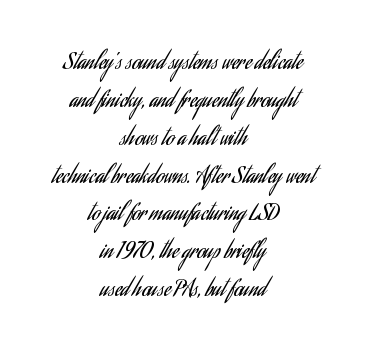
Q: Is the text bold? A: No.
Q: Is the text italic (slanted)? A: Yes.
Q: Is the text underlined? A: No.
Q: How is the paragraph aligned? A: Centered.
Q: Is the spacing between letters normal or unusually wide? A: Normal.
